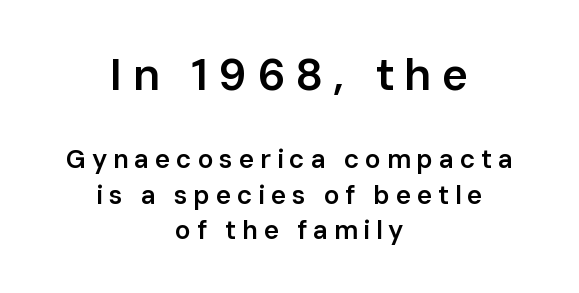
Look at the tracking — it's clearly loosened, letters drifting apart. Character widths vary here, with narrow letters taking less room than wide ones. How would I describe the line gaps? Plain and ordinary. To sum up the face: it is a sans, with no serifs. The initial chunk of copy outweighs the following chunk in type size. Typographic density is moderately raised because the face is semibold.
